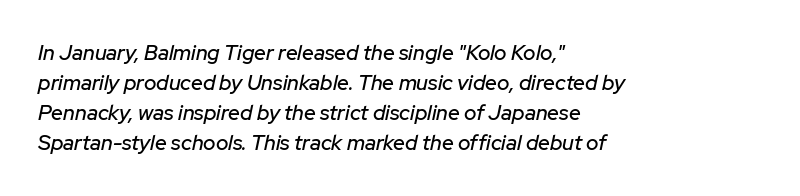
Regular leading. The rendering anchors every line to the left-hand side. Rule under the text: the space is simply empty. Designer's note — italics engaged.
